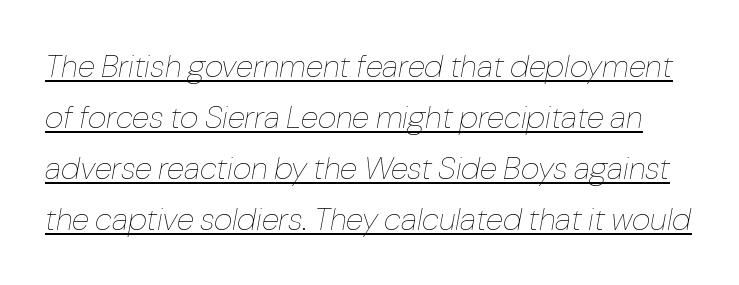
Q: Is the text bold? A: No.
Q: Is the text italic (slanted)? A: Yes, it leans right by about 10 degrees.
Q: Is the text underlined? A: Yes.
Q: Is the spacing between letters normal or unusually wide? A: Normal.
Q: Is the spacing between lines tight, normal or loose? A: Normal.
Q: Width (condensed, normal, or wide)? A: Normal.
Q: Stroke contrast? A: Low.
Q: x-height? A: Medium.
Q: Monospaced? A: No.
